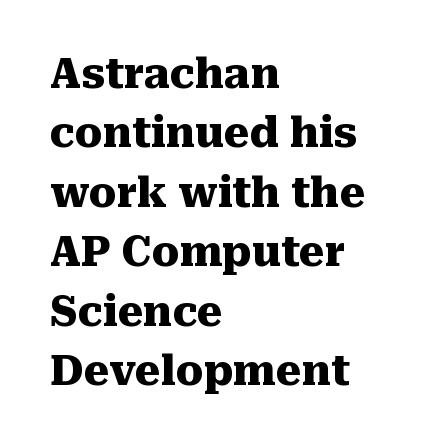
The image shows 41 px heavy serif type, upright; set left-aligned, normal line spacing (1.45x), normal letter spacing, not underlined; medium stroke contrast and a medium x-height.
